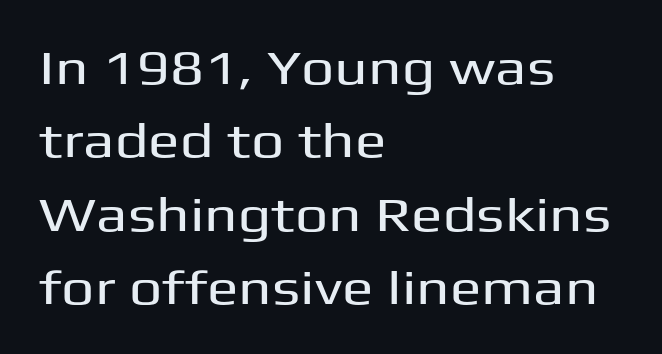
Q: Is the text italic (slanted)? A: No, it is upright.
Q: Is the typeface a serif or a sans-serif typeface? A: Sans-serif.
Q: Is the text underlined? A: No.
Q: How is the paragraph aligned? A: Left-aligned.
Q: Is the spacing between letters normal or unusually wide? A: Normal.
Q: Is the spacing between lines tight, normal or loose? A: Normal.
Q: Width (condensed, normal, or wide)? A: Wide.
Q: Stroke contrast? A: Medium.
Q: x-height? A: Medium.
Q: Monospaced? A: No.
